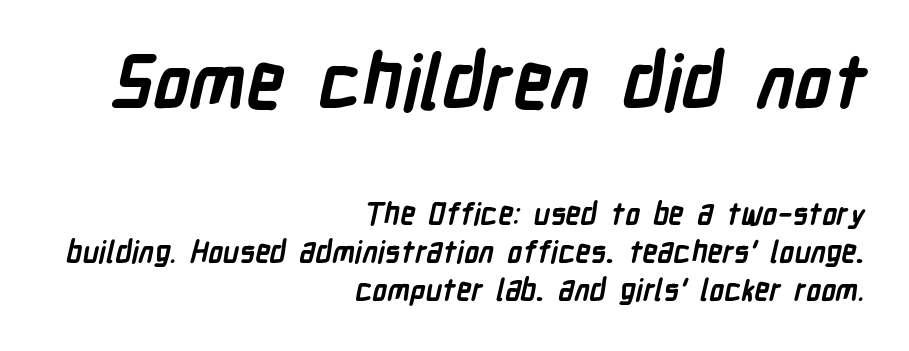
Q: Is the text bold? A: Yes.
Q: Is the typeface a serif or a sans-serif typeface? A: Sans-serif.
Q: Is the text underlined? A: No.
Q: How is the paragraph aligned? A: Right-aligned.
Q: Is the spacing between letters normal or unusually wide? A: Normal.
Q: Is the spacing between lines tight, normal or loose? A: Normal.
Q: Which block of text is set in a larger size, the first (top) or the second (bottom)? A: The first (top) one.
Q: Width (condensed, normal, or wide)? A: Condensed.
Q: Stroke contrast? A: Low.
Q: x-height? A: Medium.
Q: Monospaced? A: No.
